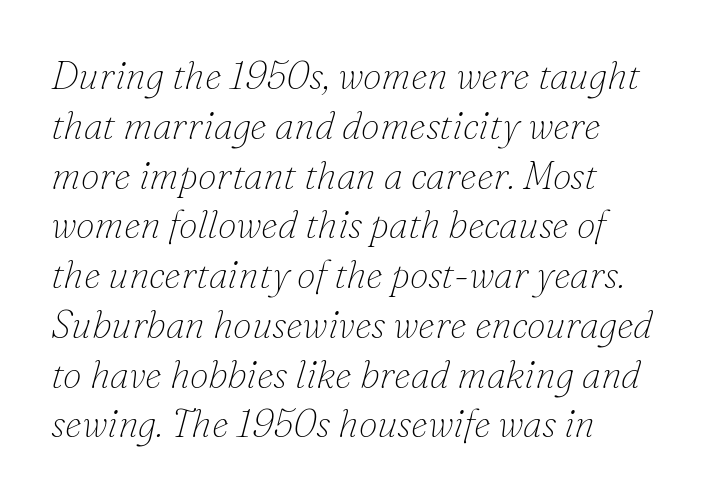
The image shows 38 px thin serif type, italic (leaning right); set normal line spacing (1.31x), normal letter spacing, not underlined; low stroke contrast and a small x-height.
